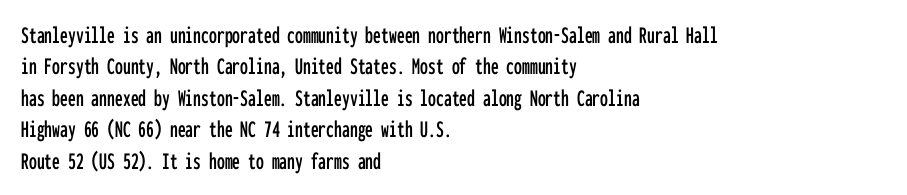
{"italic": "no", "underline": "no", "align": "left", "line_spacing": "normal", "line_spacing_ratio": 1.26, "letter_spacing": "normal", "letter_spacing_em": 0.0, "glyph_px": 25}
